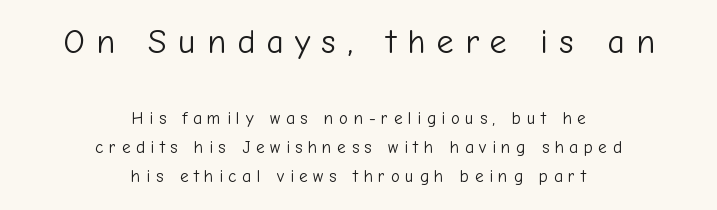
Q: Is the text bold? A: No.
Q: Is the text italic (slanted)? A: No, it is upright.
Q: Is the typeface a serif or a sans-serif typeface? A: Sans-serif.
Q: Is the text underlined? A: No.
Q: How is the paragraph aligned? A: Centered.
Q: Is the spacing between letters normal or unusually wide? A: Unusually wide.
Q: Which block of text is set in a larger size, the first (top) or the second (bottom)? A: The first (top) one.
Q: Width (condensed, normal, or wide)? A: Normal.
Q: Stroke contrast? A: Low.
Q: x-height? A: Medium.
Q: Monospaced? A: No.
